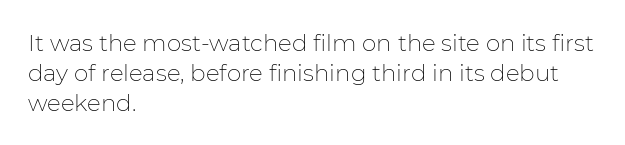
{"italic": "no", "bold": "no", "underline": "no", "align": "left", "line_spacing": "normal", "line_spacing_ratio": 1.3, "letter_spacing": "normal", "letter_spacing_em": 0.0, "glyph_px": 23}
